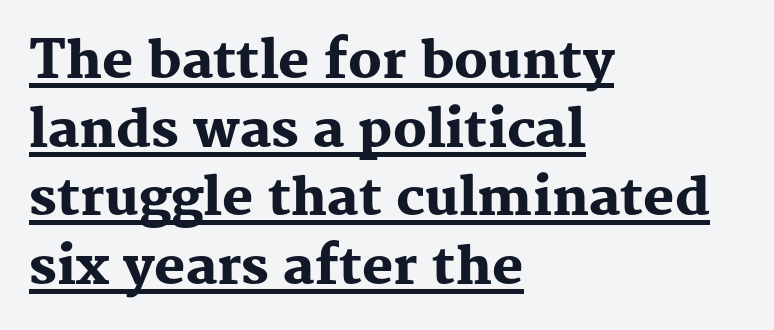
These lines are composed in type with serifs. Is the letter spacing exaggerated? No — it looks like the ordinary default. Does the copy run flush right? No — it runs flush left. Horizontal bands of white between lines are of average thickness. Every word sits above its own underline.
